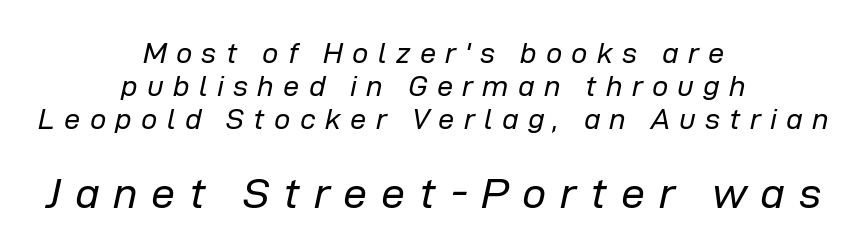
The image shows 43 px regular-weight type, italic (leaning right); set centered, tight line spacing (1.13x), unusually wide letter spacing (+0.32 em), not underlined; the second (bottom) block is 1.48x larger; low stroke contrast and a medium x-height.
